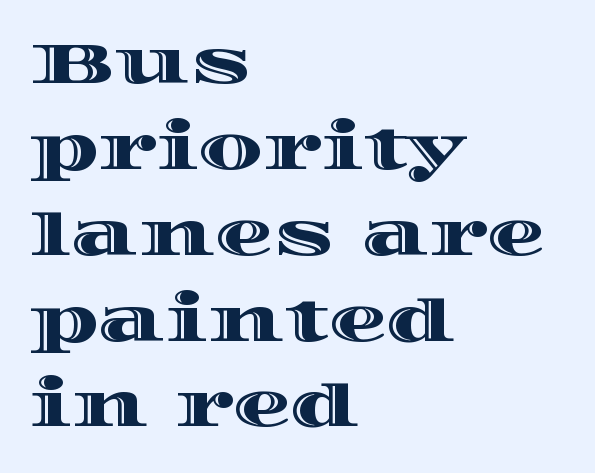
Q: Is the text italic (slanted)? A: No, it is upright.
Q: Is the text underlined? A: No.
Q: How is the paragraph aligned? A: Left-aligned.
Q: Is the spacing between letters normal or unusually wide? A: Normal.
Q: Is the spacing between lines tight, normal or loose? A: Normal.
Q: Width (condensed, normal, or wide)? A: Wide.
Q: x-height? A: Large.
Q: Monospaced? A: No.
